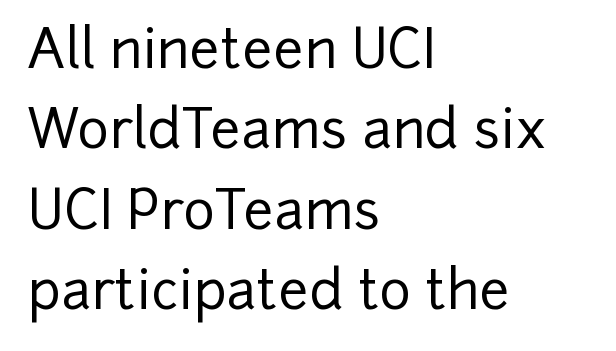
Anything drawn beneath the words? Only blank space. The letters advance in unequal steps, a hallmark of proportional type. This rendering employs a face without finishing strokes, i.e., a sans-serif. This block has exactly the height ordinary leading produces.
